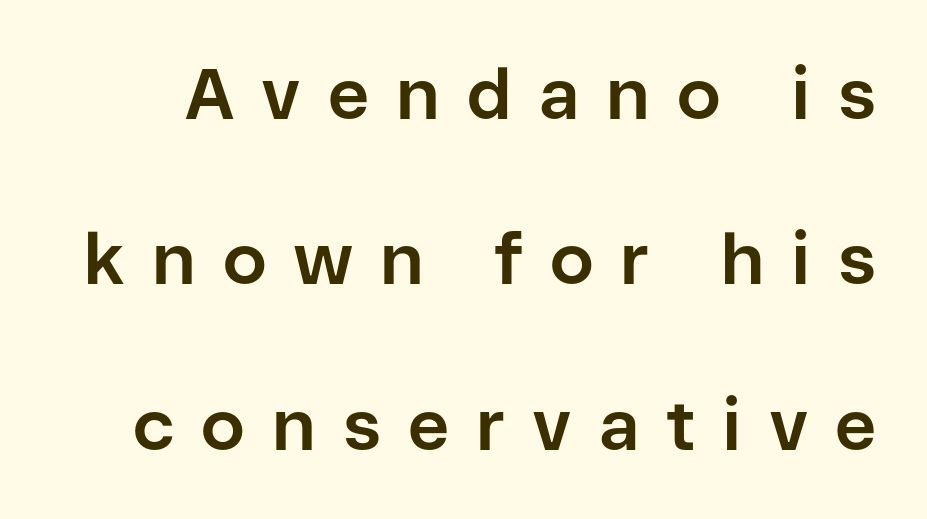
Q: Is the text bold? A: Yes.
Q: Is the text italic (slanted)? A: No, it is upright.
Q: Is the typeface a serif or a sans-serif typeface? A: Sans-serif.
Q: Is the text underlined? A: No.
Q: Is the spacing between letters normal or unusually wide? A: Unusually wide.
Q: Is the spacing between lines tight, normal or loose? A: Loose.
Q: Width (condensed, normal, or wide)? A: Normal.
Q: Stroke contrast? A: Low.
Q: x-height? A: Medium.
Q: Monospaced? A: No.
